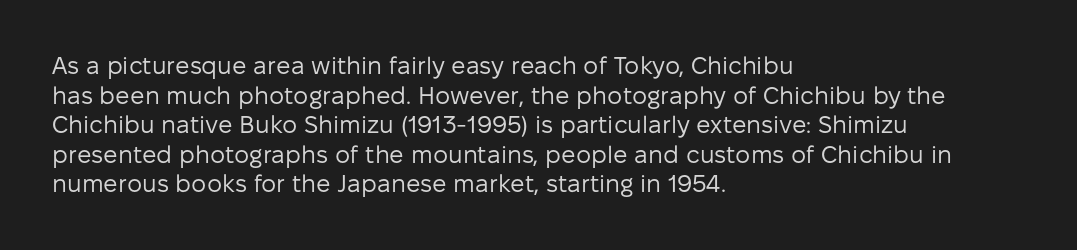
{"italic": "no", "bold": "no", "underline": "no", "align": "left", "line_spacing_ratio": 1.23, "letter_spacing": "normal", "letter_spacing_em": 0.0, "glyph_px": 24}
